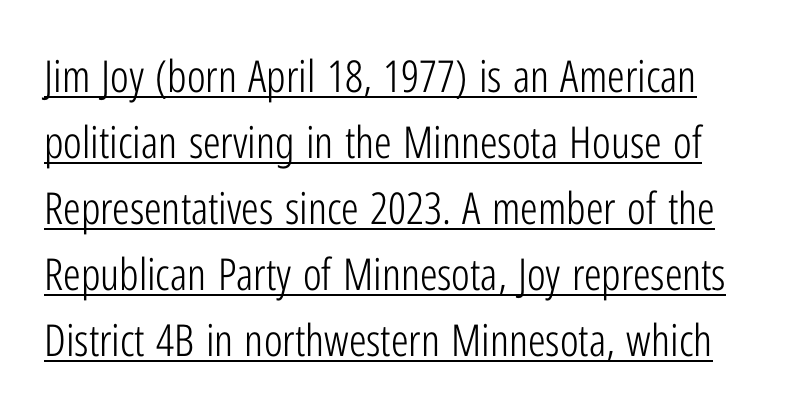
Q: Is the text bold? A: No.
Q: Is the text italic (slanted)? A: No, it is upright.
Q: Is the typeface a serif or a sans-serif typeface? A: Sans-serif.
Q: Is the text underlined? A: Yes.
Q: Is the spacing between letters normal or unusually wide? A: Normal.
Q: Is the spacing between lines tight, normal or loose? A: Normal.
Q: Width (condensed, normal, or wide)? A: Condensed.
Q: Stroke contrast? A: Low.
Q: x-height? A: Medium.
Q: Monospaced? A: No.
